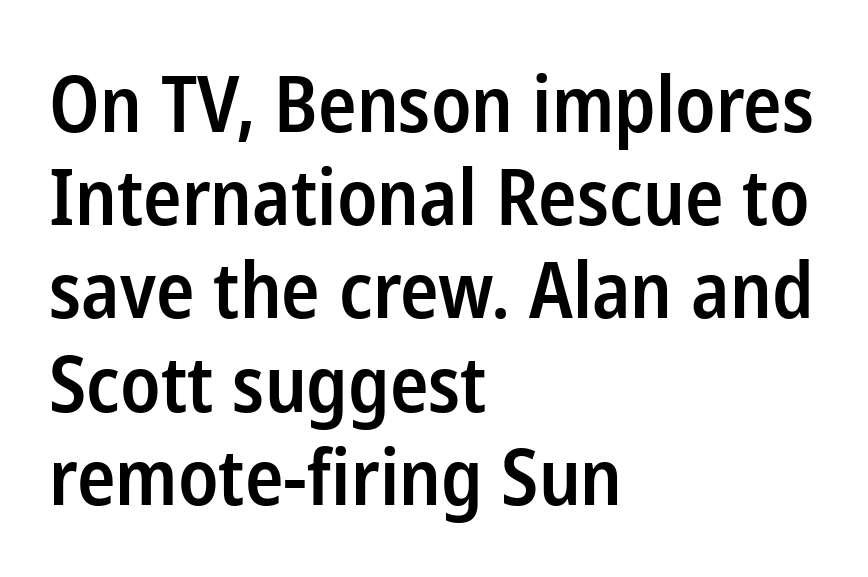
The image shows 77 px semibold, condensed sans-serif type, upright; set left-aligned, line spacing 1.21x, normal letter spacing, not underlined; low stroke contrast and a medium x-height.
